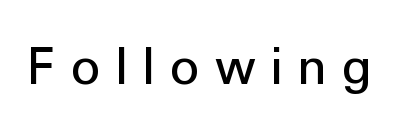
The horizontal fit of the characters is loose and conspicuously gappy. Clear beneath every line of the passage. Is this a sans? Yes — the strokes have no serifs. Weight: in the light-to-regular range.
